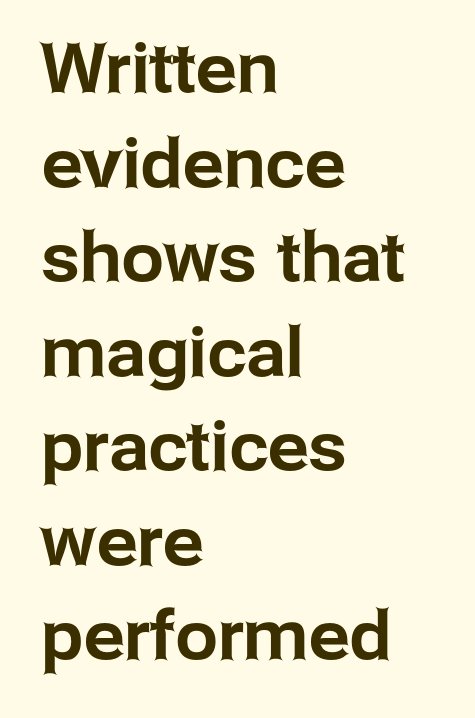
A roman cut, with each character standing at attention. Rows of type keep a routine distance in the vertical direction. Nothing unusual about the tracking: characters are spaced as the font intends. Every row of glyphs begins at an identical x-position on the left. Varying glyph widths throughout — classic text-font behaviour.
